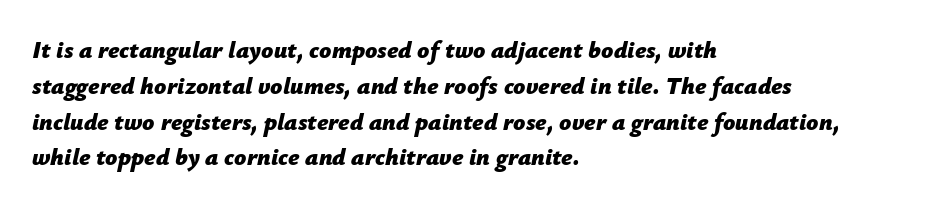
{"italic": "yes", "lean": "right", "slant_degrees": 12, "bold": "yes", "underline": "no", "align": "left", "line_spacing": "normal", "line_spacing_ratio": 1.49, "letter_spacing": "normal", "letter_spacing_em": 0.0, "glyph_px": 24}
